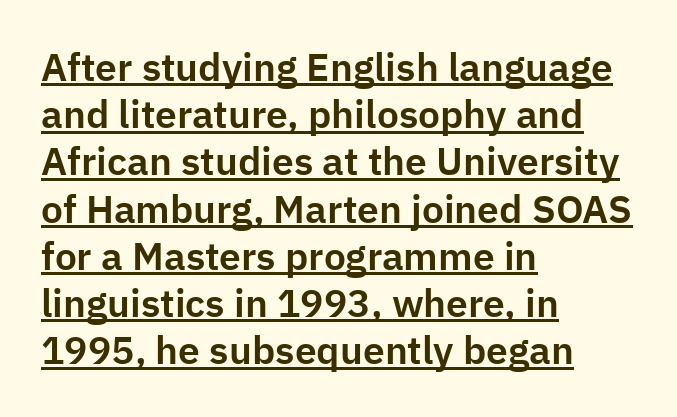
Spacing verdict: proportional, widths tailored to each character. Layout note: lines flush left. This is underlined copy, the kind a proofreader might mark for attention. These lines were composed using upright roman letters.
